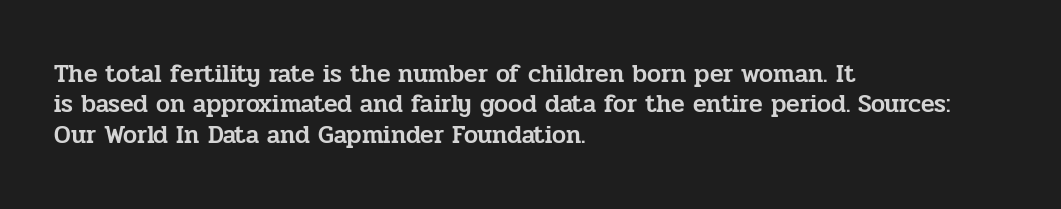
{"italic": "no", "underline": "no", "align": "left", "line_spacing_ratio": 1.22, "letter_spacing": "normal", "letter_spacing_em": 0.0, "glyph_px": 25}
